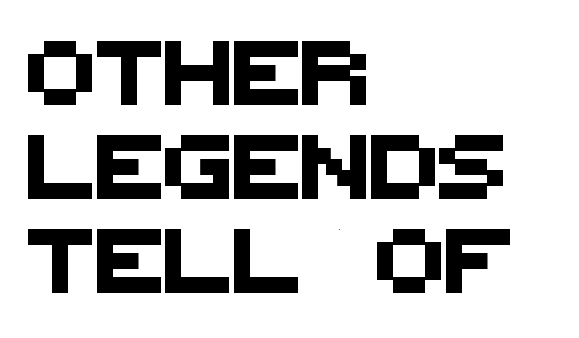
Words float on clear page, feet unadorned. Proportional: the letters do not fall into vertical columns. Each letter's strokes conclude bluntly, with no projecting serifs. Alignment: flush left.
